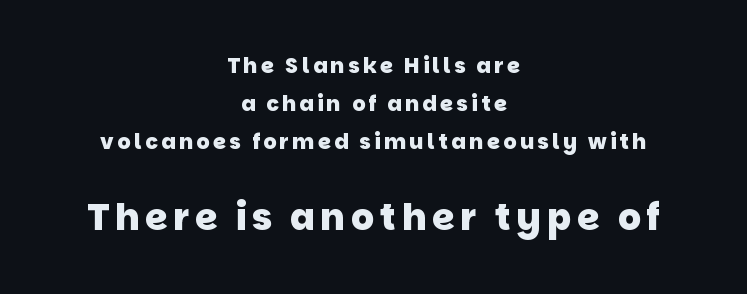
Stroke terminals: plain, sans-serif. Centered paragraph, ragged on both sides. Which of the two is more prominent by size? The second, at the bottom. Just letters on the line, the space beneath them empty. Plenty of ink on the page — the face is bold. These lines are rendered in a variable-pitch font.
